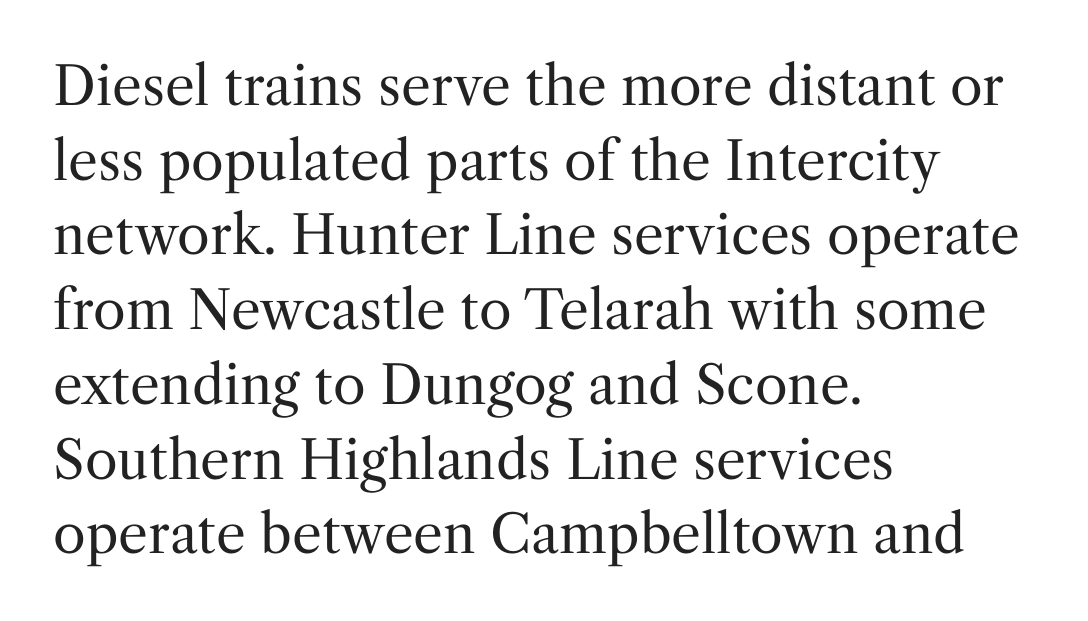
If you measured baseline to baseline, you'd find a middling distance. These lines are rendered in a variable-pitch font. The ragged edge is on the right, which tells us the setting is flush left. Type style note: has serifs. Has an underline been added? It has not. Letter spacing: default.
